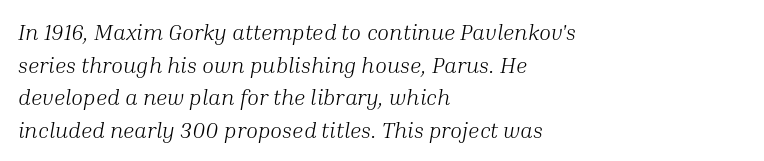
{"italic": "yes", "lean": "right", "slant_degrees": 10, "bold": "no", "underline": "no", "align": "left", "line_spacing": "normal", "line_spacing_ratio": 1.48, "letter_spacing": "normal", "letter_spacing_em": 0.0, "glyph_px": 22}
